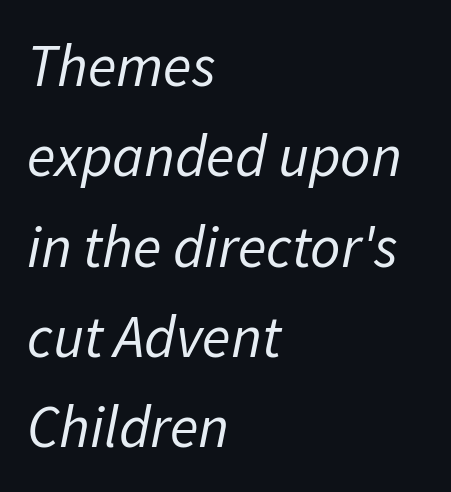
Q: Is the text bold? A: No.
Q: Is the text italic (slanted)? A: Yes, it leans right by about 11 degrees.
Q: Is the text underlined? A: No.
Q: How is the paragraph aligned? A: Left-aligned.
Q: Is the spacing between letters normal or unusually wide? A: Normal.
Q: Is the spacing between lines tight, normal or loose? A: Normal.
Q: Width (condensed, normal, or wide)? A: Normal.
Q: Stroke contrast? A: Low.
Q: x-height? A: Medium.
Q: Monospaced? A: No.
